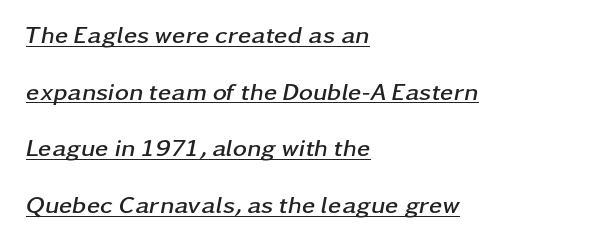
{"italic": "yes", "lean": "right", "slant_degrees": 11, "bold": "yes", "underline": "yes", "align": "left", "line_spacing": "loose", "line_spacing_ratio": 2.36, "letter_spacing": "normal", "letter_spacing_em": 0.0, "glyph_px": 24}
